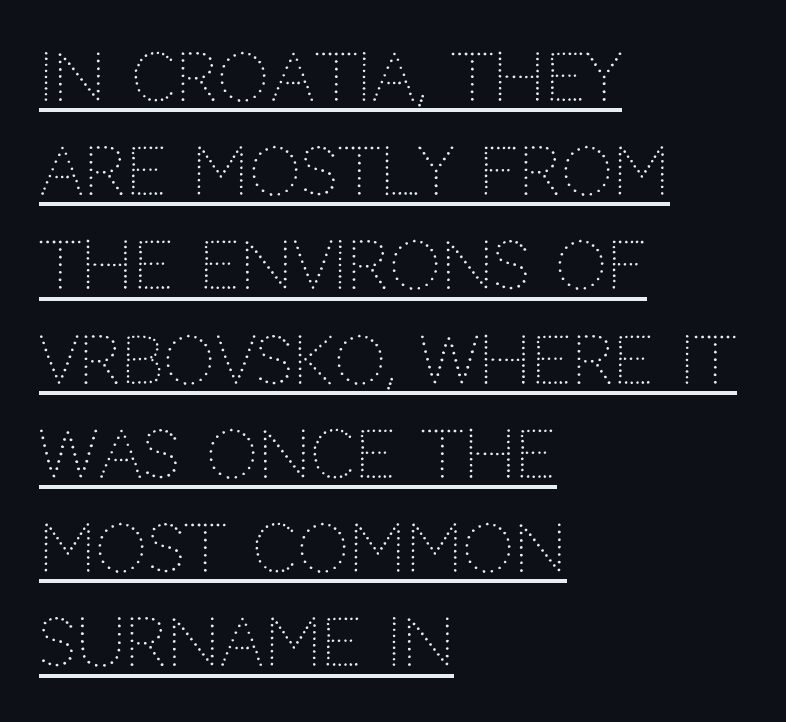
Q: Is the text bold? A: No.
Q: Is the text italic (slanted)? A: No, it is upright.
Q: Is the typeface a serif or a sans-serif typeface? A: Sans-serif.
Q: Is the text underlined? A: Yes.
Q: How is the paragraph aligned? A: Left-aligned.
Q: Is the spacing between letters normal or unusually wide? A: Normal.
Q: Is the spacing between lines tight, normal or loose? A: Normal.
Q: Width (condensed, normal, or wide)? A: Normal.
Q: Stroke contrast? A: Low.
Q: x-height? A: Large.
Q: Monospaced? A: No.
